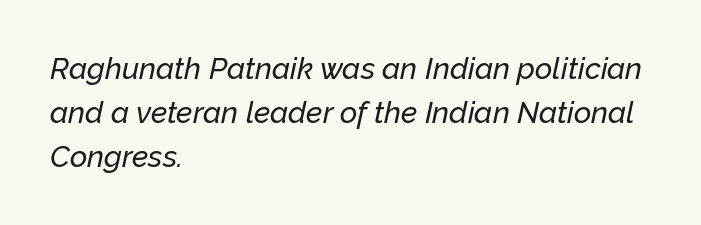
Note the varied advance widths — an 'i' is clearly narrower than an 'm'. Notice how the stems are inclined rather than vertical — that's the hallmark of italics. Words float on clear page, feet unadorned. Normally led — the rows are evenly, conventionally spaced. Line starts are locked; line ends wander.
